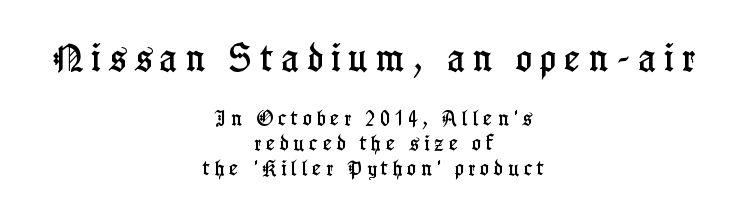
Top chunk: large. Bottom chunk: small. Summary of vertical rhythm: regular, with standard interline spacing. This sample has the flowing, uneven cadence of proportional lettering. Does the copy run flush right? No — it is centered line by line. Italic: no, the glyphs are upright roman. This is serif lettering, the kind often seen in printed books.
